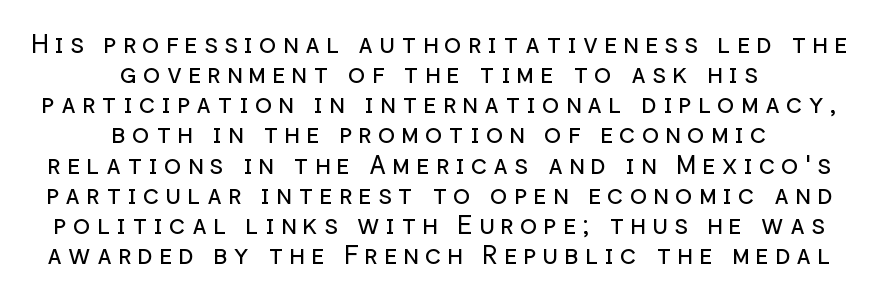
Q: Is the text bold? A: No.
Q: Is the text italic (slanted)? A: No, it is upright.
Q: Is the text underlined? A: No.
Q: How is the paragraph aligned? A: Centered.
Q: Is the spacing between letters normal or unusually wide? A: Unusually wide.
